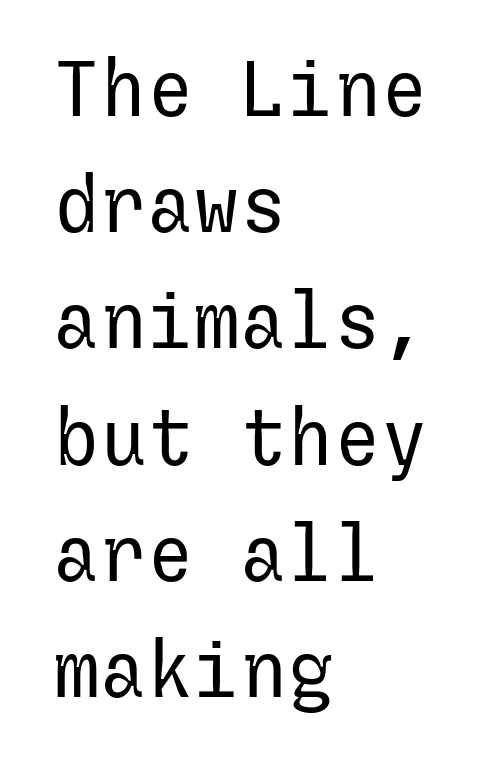
{"serif": "no", "italic": "no", "bold": "no", "weight": "regular", "width": "normal", "stroke_contrast": "low", "x_height": "medium", "underline": "no", "align": "left", "line_spacing": "normal", "line_spacing_ratio": 1.49, "letter_spacing": "normal", "letter_spacing_em": 0.0, "glyph_px": 78}
